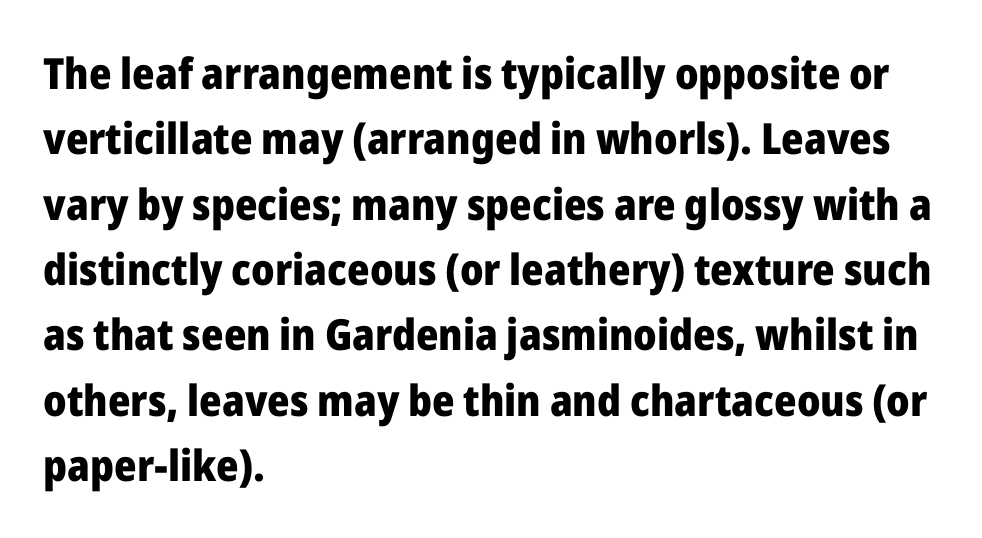
The passage shown has conventional tracking throughout. The type sits square on the baseline with zero lean. The rendering uses a moderate line-height, typical for paragraphs. The font family rendered here belongs to the sans-serif group. Chunky letters — that's bold for sure. Varying glyph widths throughout — classic text-font behaviour.
